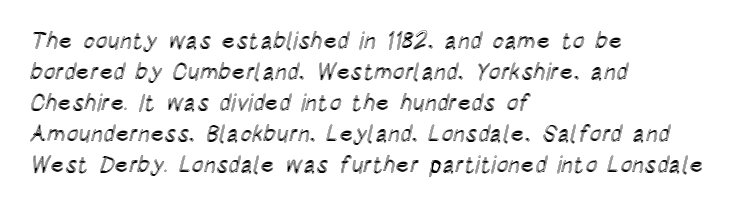
The image shows 23 px text type; set left-aligned, normal line spacing (1.35x), normal letter spacing, not underlined.
